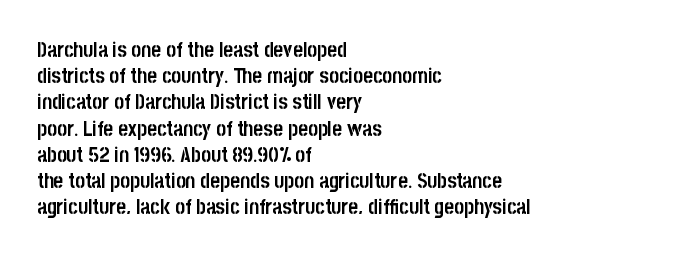
Does the weight exceed regular? Yes, all the way to bold. A typesetter would mark this as roman, not italic. The glyphs are unaccompanied by any horizontal stroke below them. Interline gaps are of average width in this sample. The horizontal fit of the characters is conventional and even.
